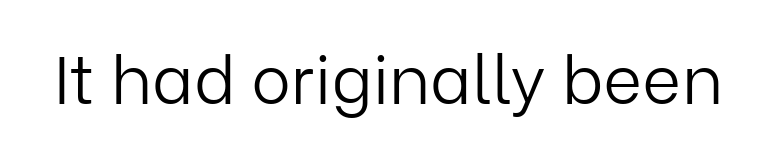
The image shows 67 px light sans-serif type, upright; set normal letter spacing, not underlined; low stroke contrast and a medium x-height.
